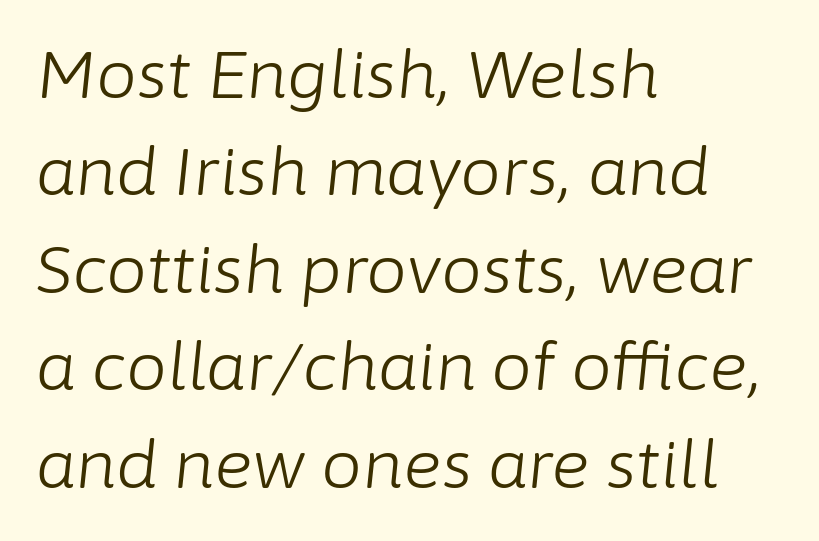
The image shows 65 px light type, italic (leaning right); set left-aligned, normal line spacing (1.5x), normal letter spacing, not underlined; low stroke contrast and a medium x-height.
